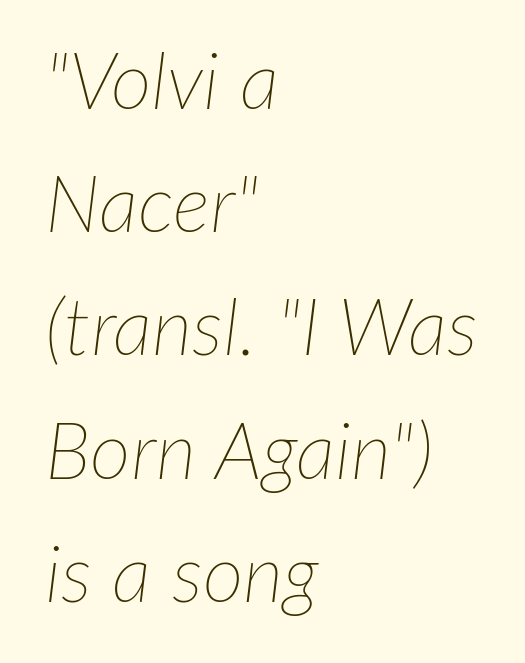
{"italic": "yes", "lean": "right", "slant_degrees": 7, "bold": "no", "weight": "thin", "width": "normal", "stroke_contrast": "low", "x_height": "medium", "monospaced": "no", "underline": "no", "align": "left", "line_spacing": "normal", "line_spacing_ratio": 1.56, "letter_spacing": "normal", "letter_spacing_em": 0.0, "glyph_px": 79}
